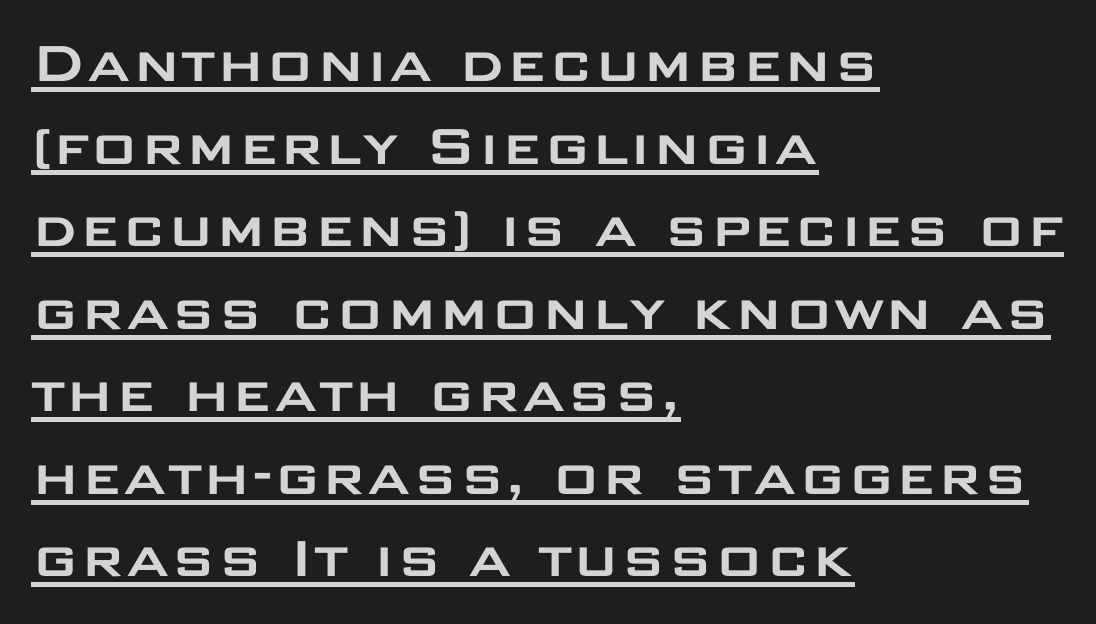
Q: Is the text italic (slanted)? A: No, it is upright.
Q: Is the typeface a serif or a sans-serif typeface? A: Sans-serif.
Q: Is the text underlined? A: Yes.
Q: How is the paragraph aligned? A: Left-aligned.
Q: Is the spacing between letters normal or unusually wide? A: Normal.
Q: Is the spacing between lines tight, normal or loose? A: Normal.
Q: Width (condensed, normal, or wide)? A: Wide.
Q: Stroke contrast? A: Low.
Q: x-height? A: Large.
Q: Monospaced? A: No.
